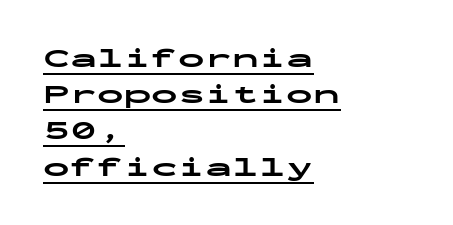
A baseline rule has been typeset under these characters. The lines in this sample share a left origin and differ only in where they stop. The specimen reads as upright at a glance. The letterforms sit shoulder to shoulder at normal distance. Weight: bold.
